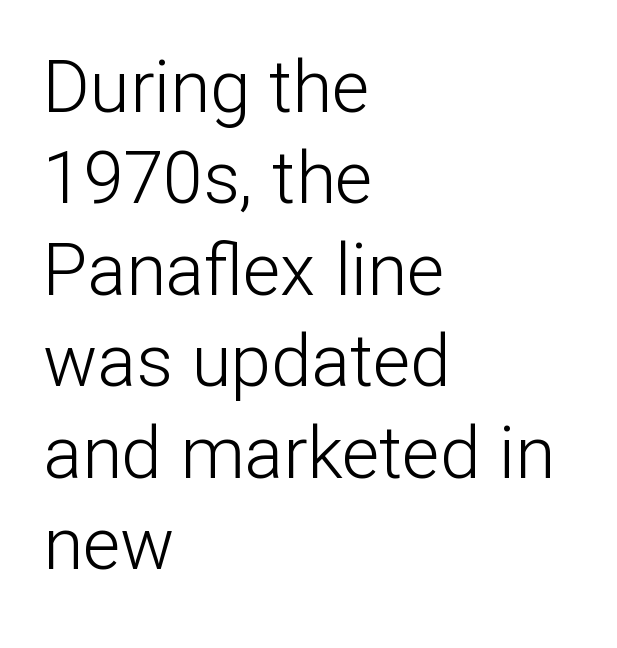
{"serif": "no", "italic": "no", "bold": "no", "weight": "light", "width": "normal", "stroke_contrast": "low", "x_height": "medium", "monospaced": "no", "underline": "no", "align": "left", "line_spacing": "normal", "line_spacing_ratio": 1.27, "letter_spacing": "normal", "letter_spacing_em": 0.0, "glyph_px": 72}
